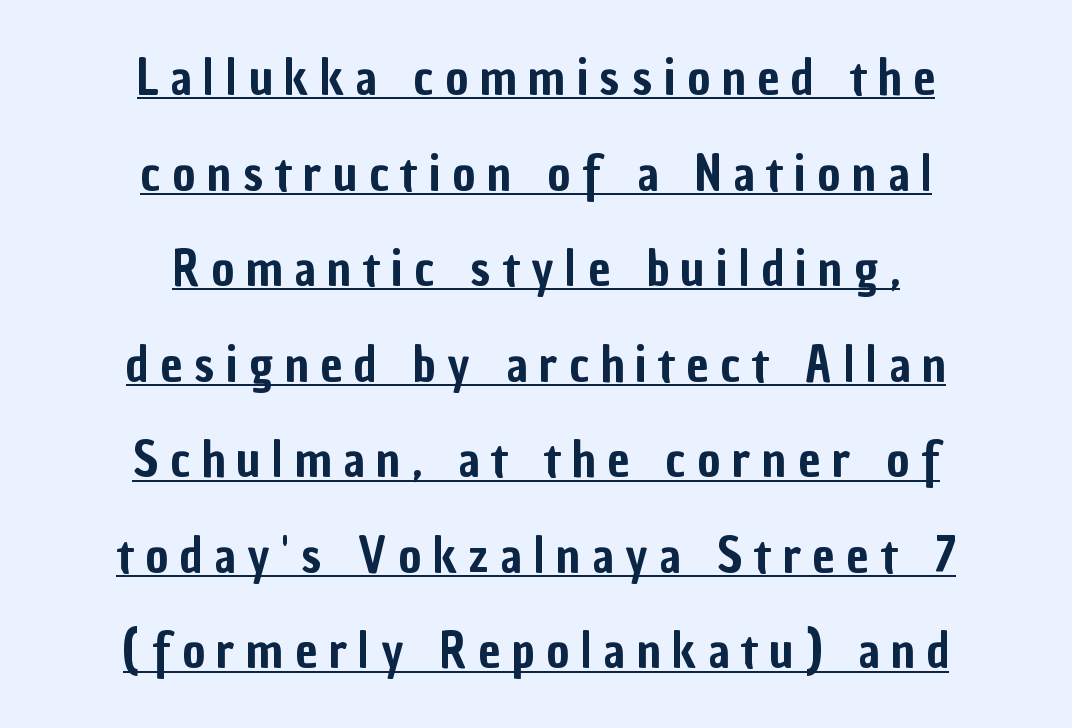
The image shows 49 px condensed sans-serif type, upright; set centered, loose line spacing (1.95x), unusually wide letter spacing (+0.24 em), underlined; low stroke contrast and a medium x-height.
